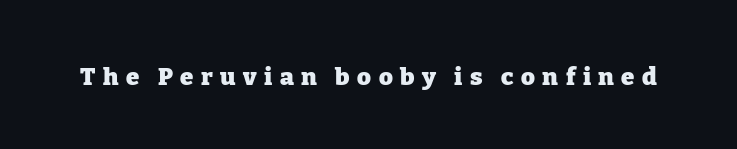
The image shows 24 px bold type, upright; set unusually wide letter spacing (+0.31 em), not underlined.
